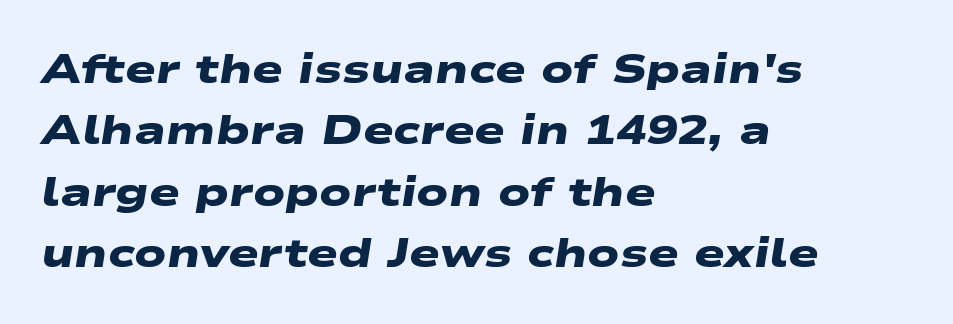
{"serif": "no", "bold": "yes", "weight": "heavy", "width": "wide", "stroke_contrast": "low", "x_height": "medium", "monospaced": "no", "underline": "no", "align": "left", "line_spacing": "normal", "line_spacing_ratio": 1.5, "letter_spacing": "normal", "letter_spacing_em": 0.0, "glyph_px": 41}
